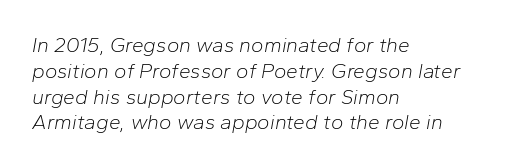
Q: Is the text bold? A: No.
Q: Is the text italic (slanted)? A: Yes, it leans right by about 10 degrees.
Q: Is the text underlined? A: No.
Q: How is the paragraph aligned? A: Left-aligned.
Q: Is the spacing between letters normal or unusually wide? A: Normal.
